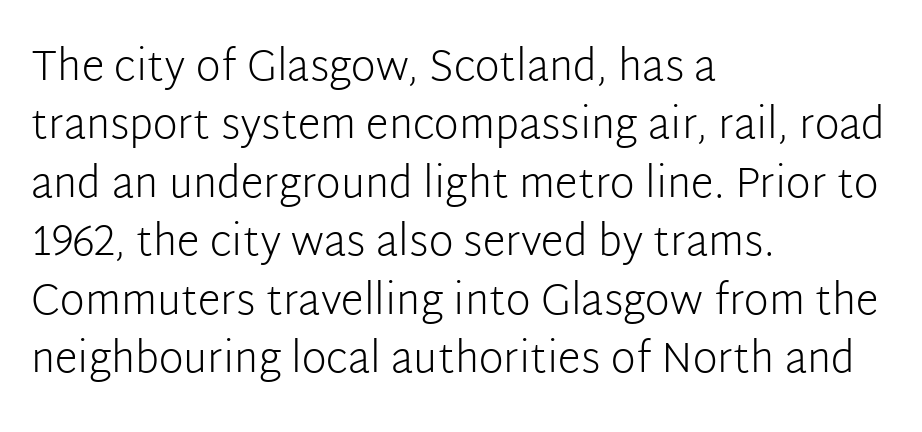
Compared with typical paragraphs, the rows here are spaced about the same. Has an underline been added? It has not. Unlike italic type, these characters show no tilt at all. Nothing unusual about the tracking: characters are spaced as the font intends.
